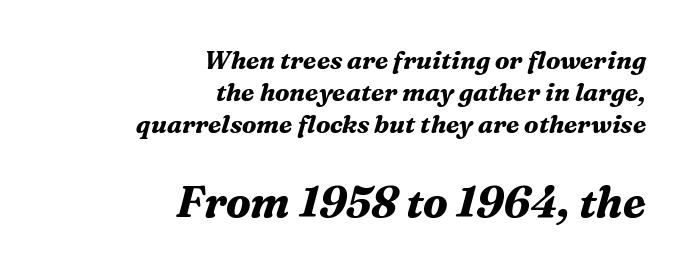
The image shows 43 px bold serif type, italic (leaning right); set right-aligned, normal line spacing (1.28x), normal letter spacing, not underlined; the second (bottom) block is 1.72x larger; medium stroke contrast and a medium x-height.
